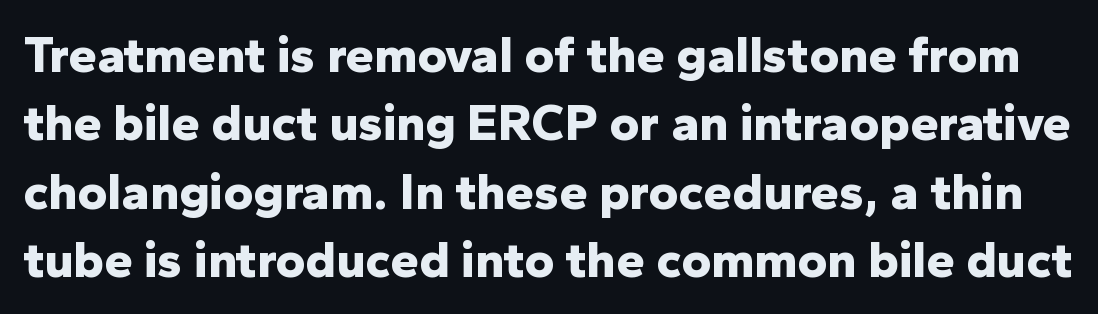
{"serif": "no", "italic": "no", "bold": "yes", "weight": "bold", "width": "normal", "stroke_contrast": "low", "x_height": "medium", "monospaced": "no", "underline": "no", "line_spacing": "normal", "line_spacing_ratio": 1.34, "letter_spacing": "normal", "letter_spacing_em": 0.0, "glyph_px": 51}
